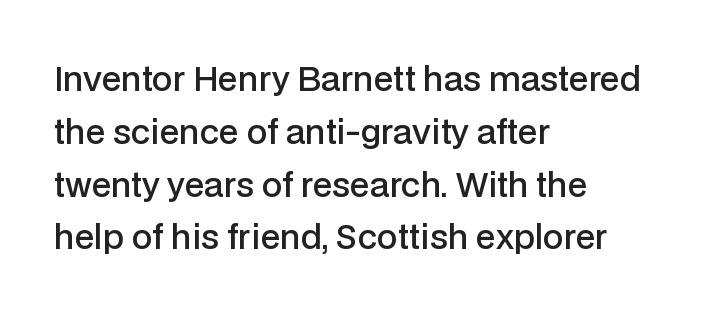
Q: Is the text bold? A: Semi-bold.
Q: Is the text italic (slanted)? A: No, it is upright.
Q: Is the typeface a serif or a sans-serif typeface? A: Sans-serif.
Q: Is the text underlined? A: No.
Q: How is the paragraph aligned? A: Left-aligned.
Q: Is the spacing between letters normal or unusually wide? A: Normal.
Q: Is the spacing between lines tight, normal or loose? A: Normal.
Q: Width (condensed, normal, or wide)? A: Normal.
Q: Stroke contrast? A: Low.
Q: x-height? A: Medium.
Q: Monospaced? A: No.
